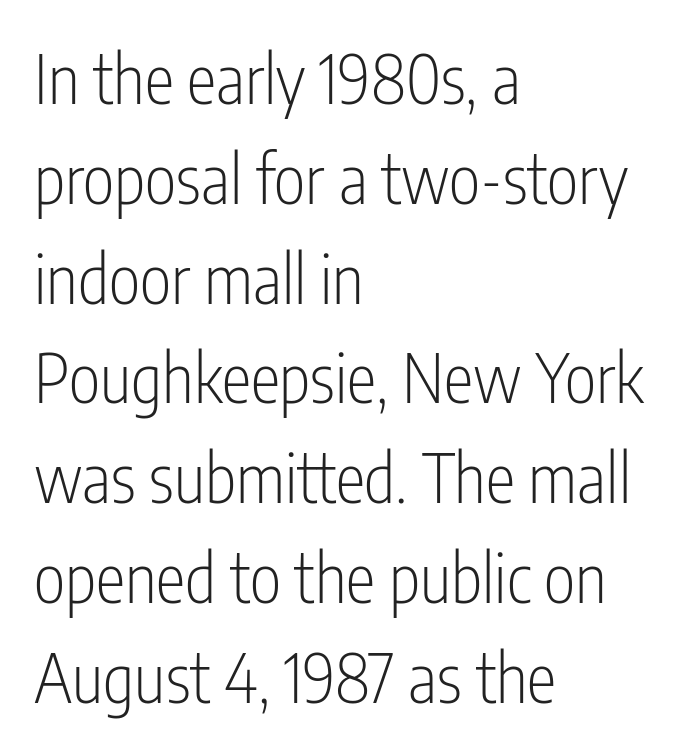
Q: Is the text bold? A: No.
Q: Is the text italic (slanted)? A: No, it is upright.
Q: Is the typeface a serif or a sans-serif typeface? A: Sans-serif.
Q: Is the text underlined? A: No.
Q: How is the paragraph aligned? A: Left-aligned.
Q: Is the spacing between letters normal or unusually wide? A: Normal.
Q: Is the spacing between lines tight, normal or loose? A: Normal.
Q: Width (condensed, normal, or wide)? A: Condensed.
Q: Stroke contrast? A: Low.
Q: x-height? A: Medium.
Q: Monospaced? A: No.
